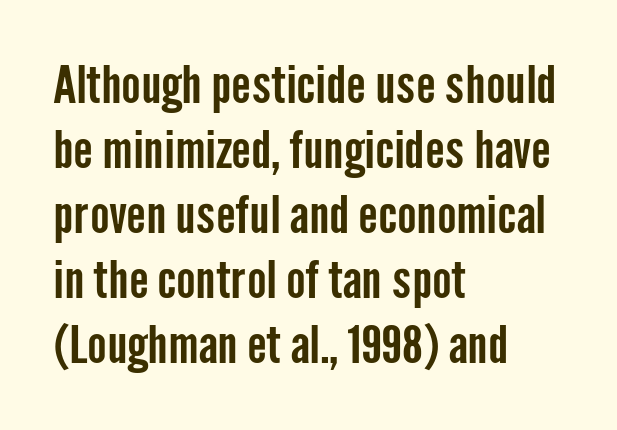
The face used here is a sans, in the tradition of grotesques and geometrics. Tracking value appears to be zero — textbook default spacing. Leading matches the norm, producing a regular column. Words float on clear page, feet unadorned. Spacing verdict: proportional, widths tailored to each character. Alignment: flush left.
